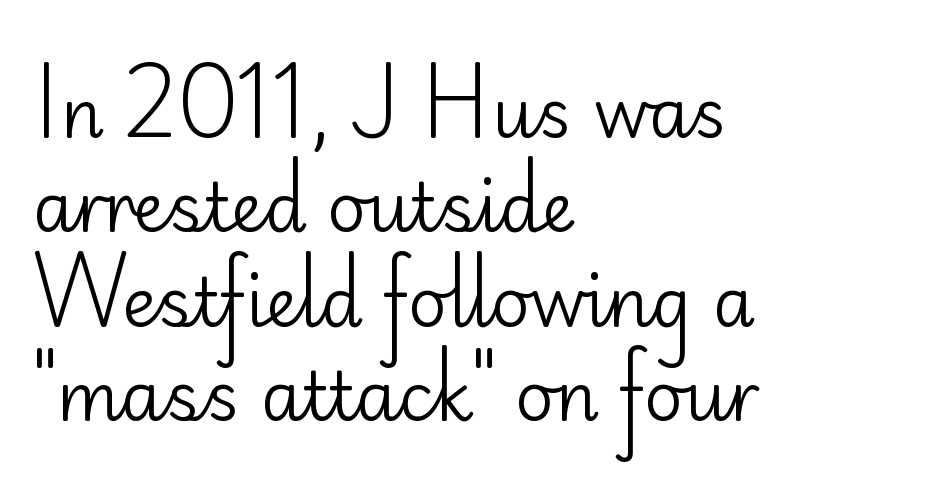
Each line starts at the same left margin while the right side varies. Regular leading. Descender tails drop into unmarked territory. There is no visible air inserted between adjacent glyphs. Compared with a typical body face, this is equally light or lighter still. When letters stand straight like this, we call the style roman or upright.
